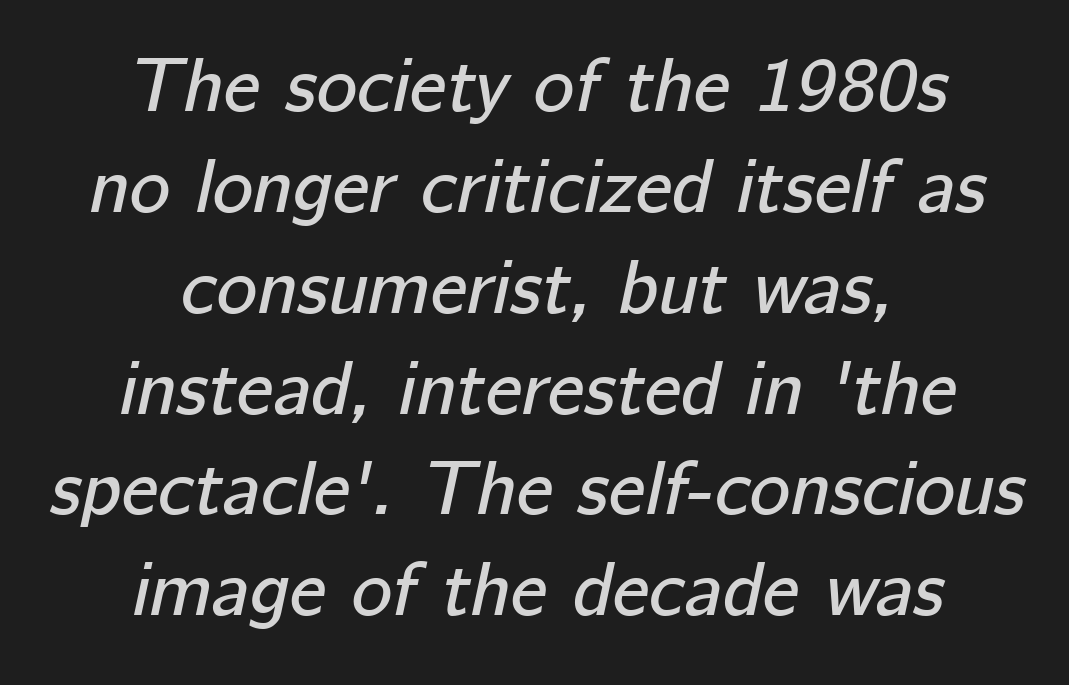
Q: Is the text italic (slanted)? A: Yes, it leans right by about 12 degrees.
Q: Is the text underlined? A: No.
Q: How is the paragraph aligned? A: Centered.
Q: Is the spacing between letters normal or unusually wide? A: Normal.
Q: Is the spacing between lines tight, normal or loose? A: Normal.
Q: Width (condensed, normal, or wide)? A: Normal.
Q: Stroke contrast? A: Low.
Q: x-height? A: Medium.
Q: Monospaced? A: No.
